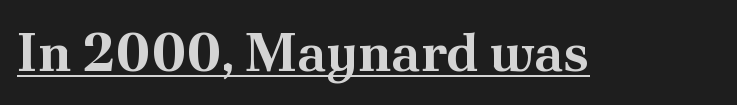
The image shows 54 px bold serif type, upright; set normal letter spacing, underlined; medium stroke contrast and a small x-height.
